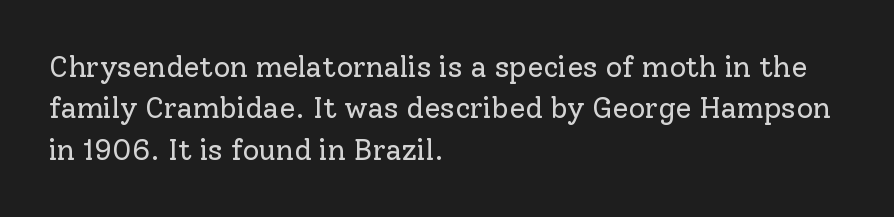
Q: Is the text bold? A: No.
Q: Is the text italic (slanted)? A: No, it is upright.
Q: Is the typeface a serif or a sans-serif typeface? A: Serif.
Q: Is the text underlined? A: No.
Q: How is the paragraph aligned? A: Left-aligned.
Q: Is the spacing between letters normal or unusually wide? A: Normal.
Q: Is the spacing between lines tight, normal or loose? A: Normal.
Q: Width (condensed, normal, or wide)? A: Normal.
Q: Stroke contrast? A: Low.
Q: x-height? A: Medium.
Q: Monospaced? A: No.
